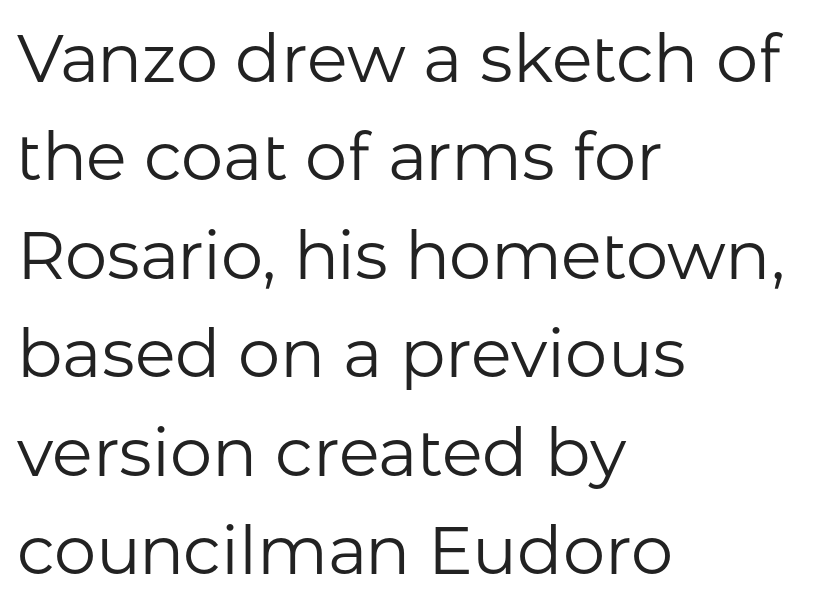
Q: Is the text bold? A: No.
Q: Is the text italic (slanted)? A: No, it is upright.
Q: Is the typeface a serif or a sans-serif typeface? A: Sans-serif.
Q: Is the text underlined? A: No.
Q: How is the paragraph aligned? A: Left-aligned.
Q: Is the spacing between letters normal or unusually wide? A: Normal.
Q: Is the spacing between lines tight, normal or loose? A: Normal.
Q: Width (condensed, normal, or wide)? A: Normal.
Q: Stroke contrast? A: Low.
Q: x-height? A: Medium.
Q: Monospaced? A: No.
